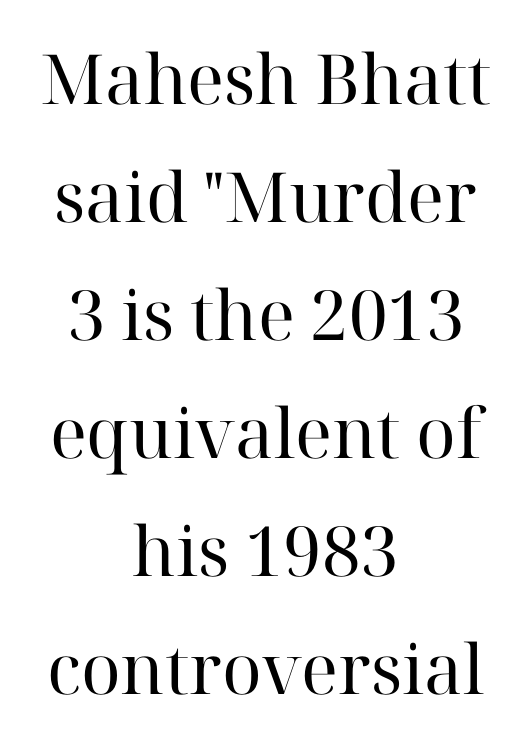
Spacing verdict: proportional, widths tailored to each character. The font sits on the lighter half of the weight spectrum, regular included. In CSS terms this would be text-align: center. Inter-character spacing is left at the font's built-in metrics.
